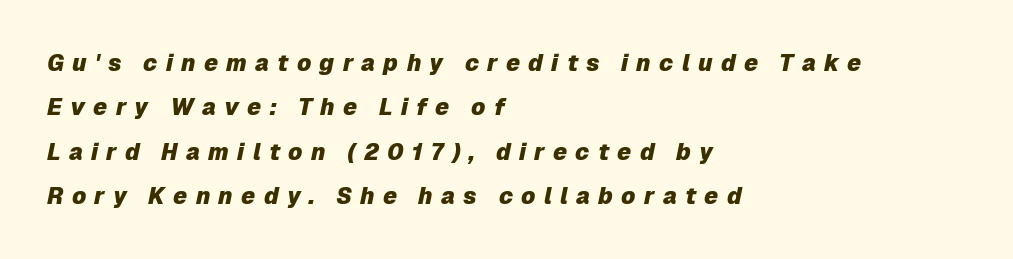
The image shows 23 px bold type, italic (leaning right); set left-aligned, loose line spacing (1.93x), unusually wide letter spacing (+0.36 em), not underlined.
